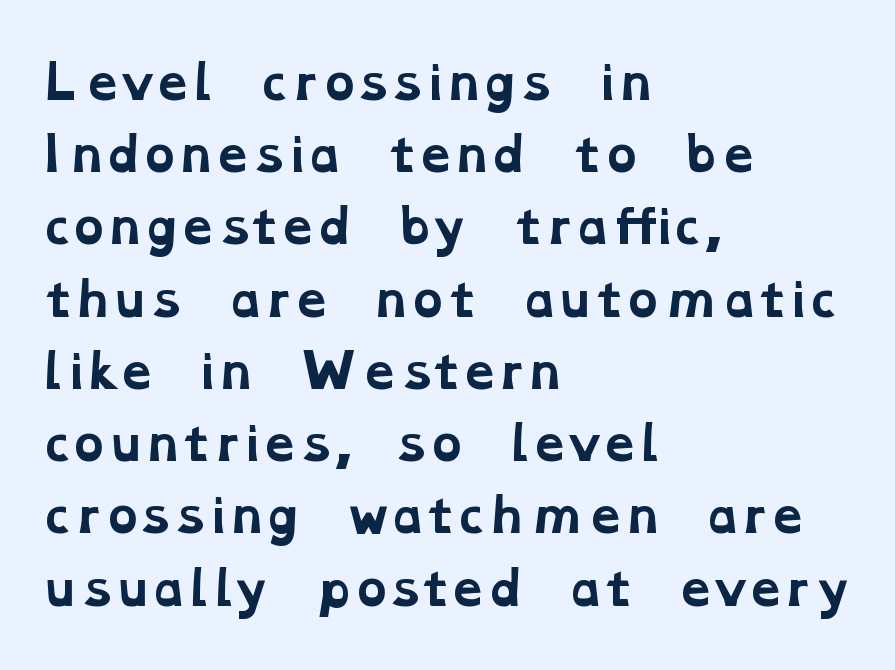
One glance says typical: line gaps are just what's usual. Quick note: underline off. Looks like regular typesetting: each glyph gets only the width it needs. Notice how the passage keeps a crisp vertical edge on the left only. How heavy is the stroke? Heavy — this is a bold. In terms of letterform style, serifs are clearly present.
